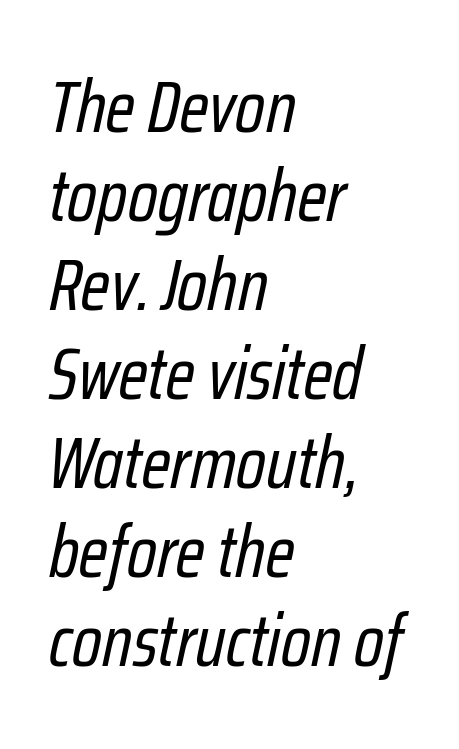
Q: Is the text bold? A: No.
Q: Is the text italic (slanted)? A: Yes, it leans right by about 12 degrees.
Q: Is the text underlined? A: No.
Q: How is the paragraph aligned? A: Left-aligned.
Q: Is the spacing between letters normal or unusually wide? A: Normal.
Q: Width (condensed, normal, or wide)? A: Condensed.
Q: Stroke contrast? A: Low.
Q: x-height? A: Medium.
Q: Monospaced? A: No.
